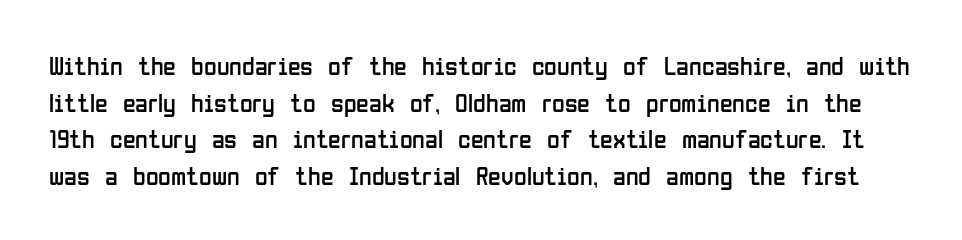
No heavy texture on the line: the type isn't bold. Unmarked baselines from the first word to the last. Reading down the column, the eye jumps a familiar distance to each next line. Each word holds together tightly as a unit, with standard inter-letter gaps. Posture: straight, roman, zero tilt.
